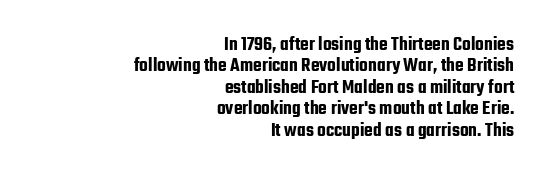
The image shows 20 px text type, upright; set right-aligned, tight line spacing (1.07x), normal letter spacing, not underlined.
